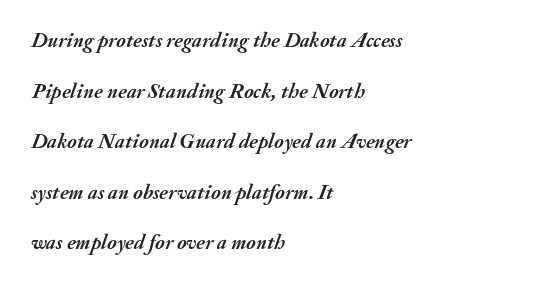
Caption: bold face, heavy strokes. This block would shrink considerably if given ordinary leading; it's expanded now. Style check: oblique. These lines keep a tight, regular rhythm from letter to letter. Rule under the text: the space is simply empty. The paragraph has a hard left edge and a soft right edge.
